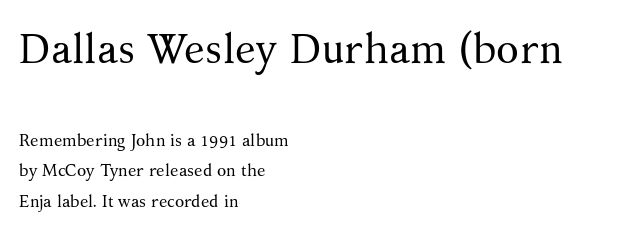
Q: Is the text bold? A: No.
Q: Is the text italic (slanted)? A: No, it is upright.
Q: Is the typeface a serif or a sans-serif typeface? A: Serif.
Q: Is the text underlined? A: No.
Q: How is the paragraph aligned? A: Left-aligned.
Q: Is the spacing between letters normal or unusually wide? A: Normal.
Q: Which block of text is set in a larger size, the first (top) or the second (bottom)? A: The first (top) one.
Q: Width (condensed, normal, or wide)? A: Normal.
Q: Stroke contrast? A: Medium.
Q: x-height? A: Medium.
Q: Monospaced? A: No.
